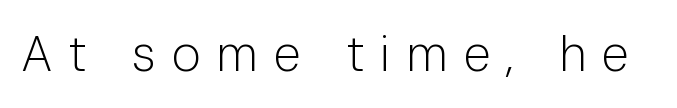
{"serif": "no", "italic": "no", "bold": "no", "weight": "light", "width": "normal", "stroke_contrast": "low", "x_height": "medium", "monospaced": "no", "underline": "no", "letter_spacing": "wide", "letter_spacing_em": 0.31, "glyph_px": 50}
